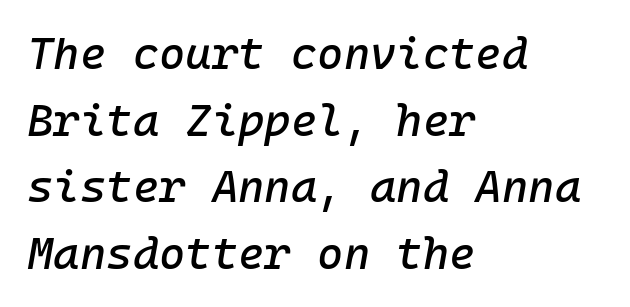
{"italic": "yes", "lean": "right", "slant_degrees": 10, "width": "normal", "stroke_contrast": "low", "x_height": "medium", "underline": "no", "align": "left", "line_spacing": "normal", "line_spacing_ratio": 1.48, "letter_spacing": "normal", "letter_spacing_em": 0.0, "glyph_px": 45}
